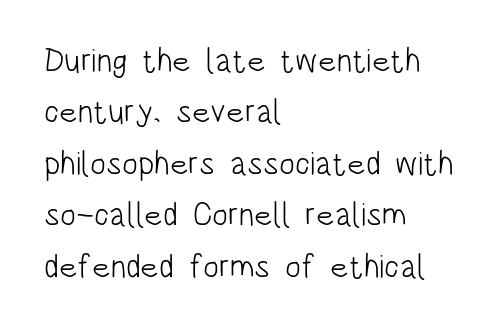
The image shows 33 px light, condensed sans-serif type, upright; set left-aligned, normal line spacing (1.56x), normal letter spacing, not underlined; low stroke contrast and a large x-height.
